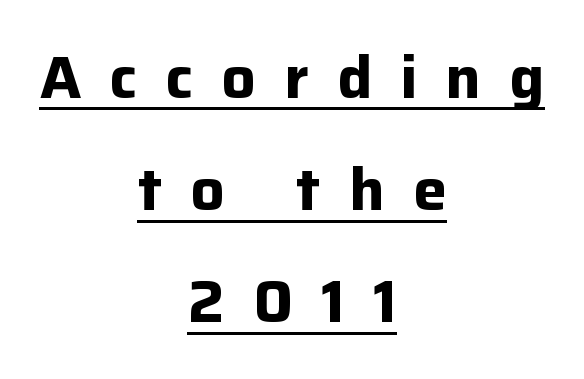
The image shows 60 px bold sans-serif type, upright; set centered, line spacing 1.87x, unusually wide letter spacing (+0.47 em), underlined; low stroke contrast and a medium x-height.
